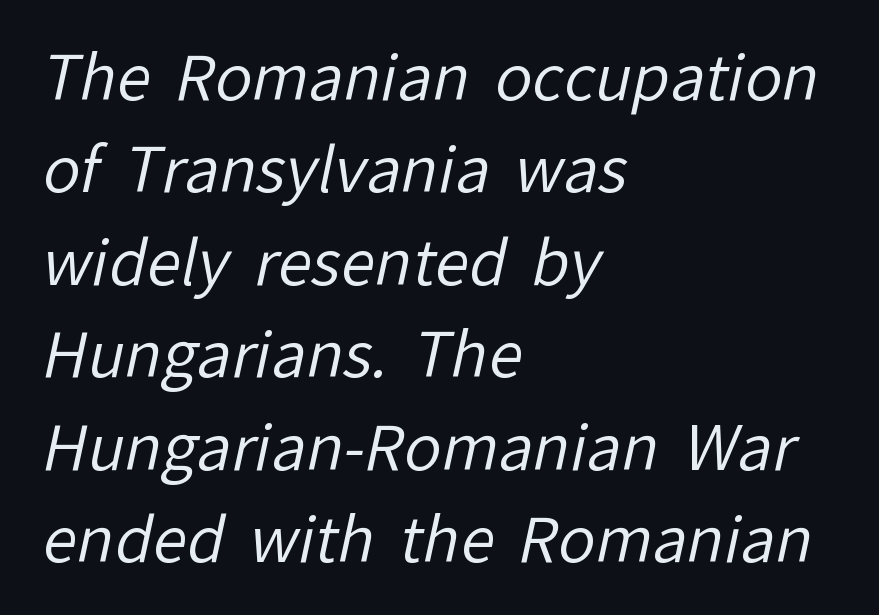
This sample keeps an unexceptional amount of space between lines. Think standard paragraph weight, or any step lighter than that. The gap between lines stays unmarked. The setting favours the left margin, as ordinary paragraphs usually do. The passage shown is typeset with a sans-serif family.
